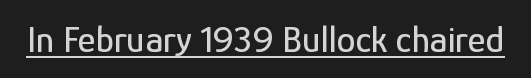
The image shows 38 px condensed sans-serif type, upright; set normal letter spacing, underlined; low stroke contrast and a medium x-height.
